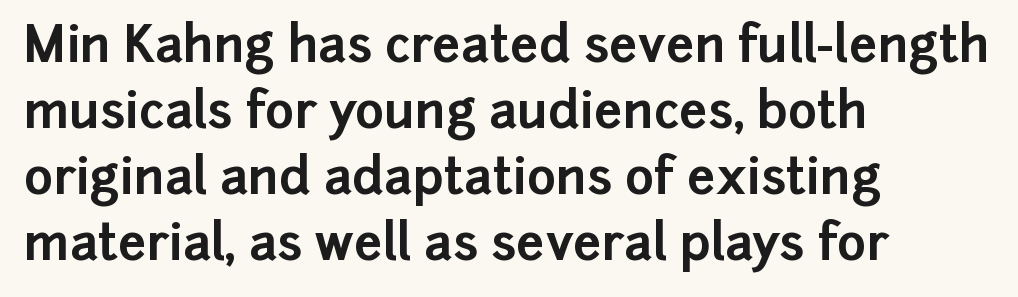
{"serif": "no", "italic": "no", "bold": "yes", "weight": "bold", "width": "normal", "stroke_contrast": "low", "x_height": "medium", "monospaced": "no", "underline": "no", "align": "left", "line_spacing": "normal", "line_spacing_ratio": 1.32, "letter_spacing": "normal", "letter_spacing_em": 0.0, "glyph_px": 50}
